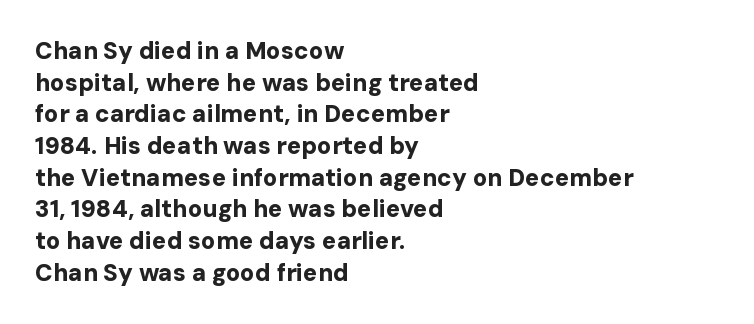
The image shows 24 px bold type, upright; set left-aligned, normal line spacing (1.32x), normal letter spacing, not underlined.
